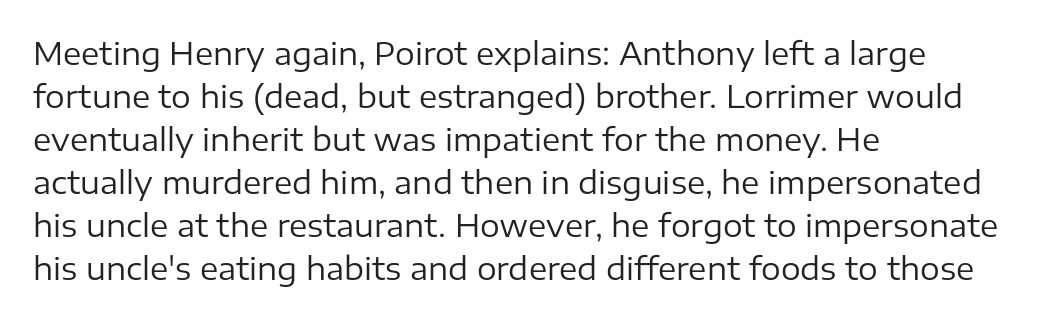
{"serif": "no", "italic": "no", "bold": "no", "weight": "regular", "width": "normal", "stroke_contrast": "low", "x_height": "medium", "monospaced": "no", "underline": "no", "align": "left", "line_spacing": "normal", "line_spacing_ratio": 1.39, "letter_spacing": "normal", "letter_spacing_em": 0.0, "glyph_px": 31}
